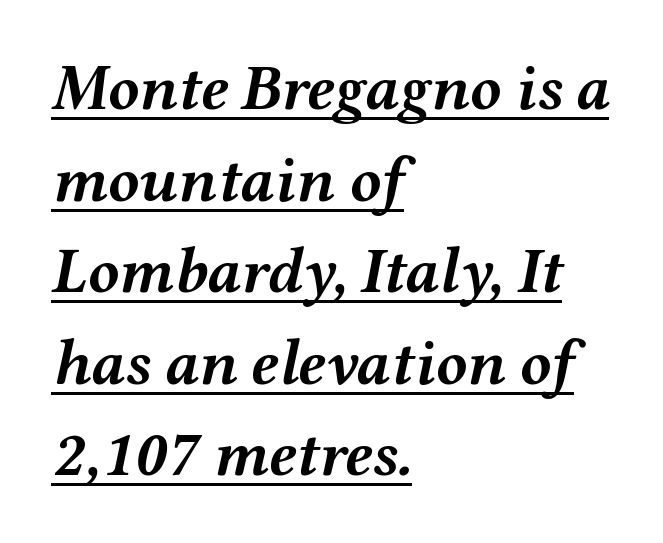
Q: Is the text bold? A: Yes.
Q: Is the text italic (slanted)? A: Yes, it leans right by about 12 degrees.
Q: Is the text underlined? A: Yes.
Q: How is the paragraph aligned? A: Left-aligned.
Q: Is the spacing between letters normal or unusually wide? A: Normal.
Q: Is the spacing between lines tight, normal or loose? A: Normal.
Q: Width (condensed, normal, or wide)? A: Wide.
Q: Stroke contrast? A: Medium.
Q: x-height? A: Medium.
Q: Monospaced? A: No.
